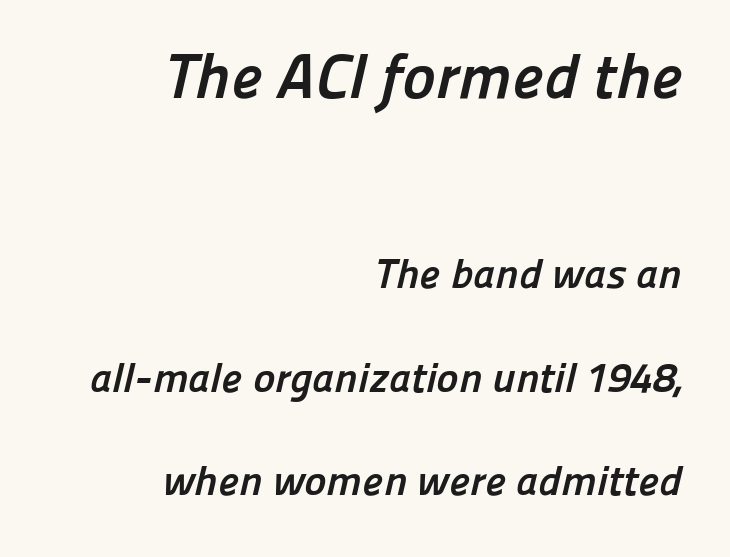
Q: Is the text bold? A: Yes.
Q: Is the typeface a serif or a sans-serif typeface? A: Sans-serif.
Q: Is the text underlined? A: No.
Q: How is the paragraph aligned? A: Right-aligned.
Q: Is the spacing between letters normal or unusually wide? A: Normal.
Q: Is the spacing between lines tight, normal or loose? A: Loose.
Q: Which block of text is set in a larger size, the first (top) or the second (bottom)? A: The first (top) one.
Q: Width (condensed, normal, or wide)? A: Normal.
Q: Stroke contrast? A: Low.
Q: x-height? A: Medium.
Q: Monospaced? A: No.
